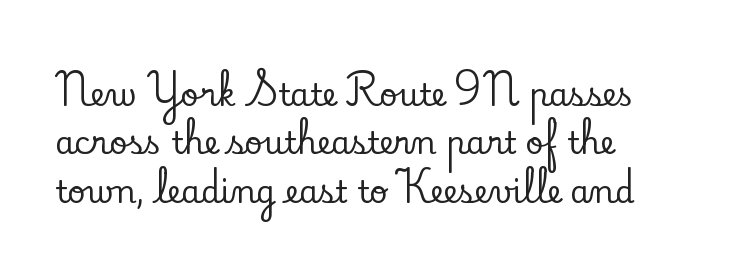
{"serif": "yes", "italic": "no", "width": "normal", "stroke_contrast": "low", "x_height": "small", "monospaced": "no", "underline": "no", "align": "left", "line_spacing": "normal", "line_spacing_ratio": 1.56, "letter_spacing": "normal", "letter_spacing_em": 0.0, "glyph_px": 31}
